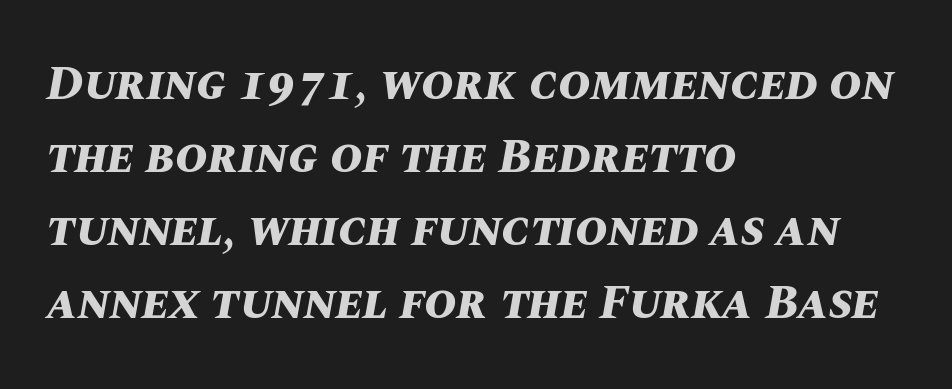
Every character sits at an angle, as italics do. These lines are set flush left with a ragged right edge. This rendering features lettering with no underline. Every letter is thick-stroked: bold, no question. If you measured baseline to baseline, you'd find a middling distance. Spacing verdict: proportional, widths tailored to each character.
